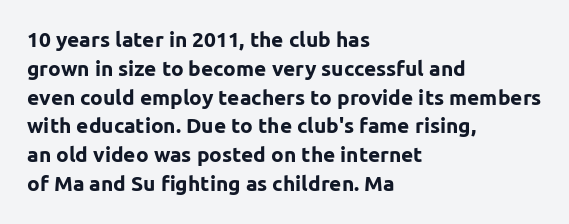
The image shows 21 px bold type, upright; set left-aligned, normal line spacing (1.37x), normal letter spacing, not underlined.
